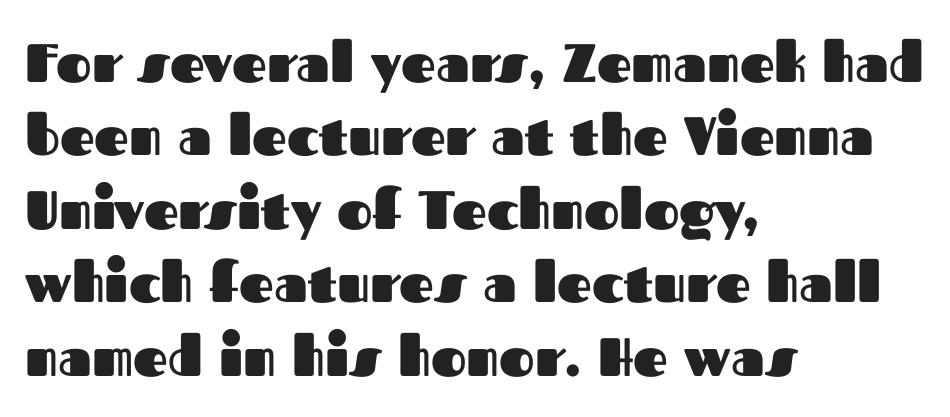
These lines carry a lot of weight — the face is fully bold. Each letter keeps its own natural width here, so spacing adapts to shape. Each row of text sits above clean, open space. The lettering holds an erect, upright posture throughout. Typographically, this falls in the sans-serif category.
